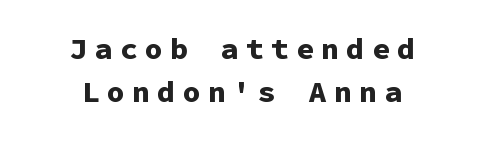
{"serif": "no", "italic": "no", "bold": "yes", "weight": "bold", "width": "normal", "stroke_contrast": "low", "x_height": "medium", "monospaced": "yes", "underline": "no", "align": "center", "line_spacing": "normal", "line_spacing_ratio": 1.44, "letter_spacing": "wide", "letter_spacing_em": 0.24, "glyph_px": 30}
